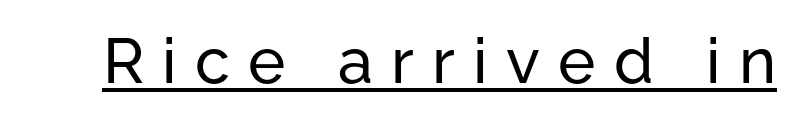
Q: Is the text italic (slanted)? A: No, it is upright.
Q: Is the typeface a serif or a sans-serif typeface? A: Sans-serif.
Q: Is the text underlined? A: Yes.
Q: Is the spacing between letters normal or unusually wide? A: Unusually wide.
Q: Width (condensed, normal, or wide)? A: Normal.
Q: Stroke contrast? A: Low.
Q: x-height? A: Medium.
Q: Monospaced? A: No.
